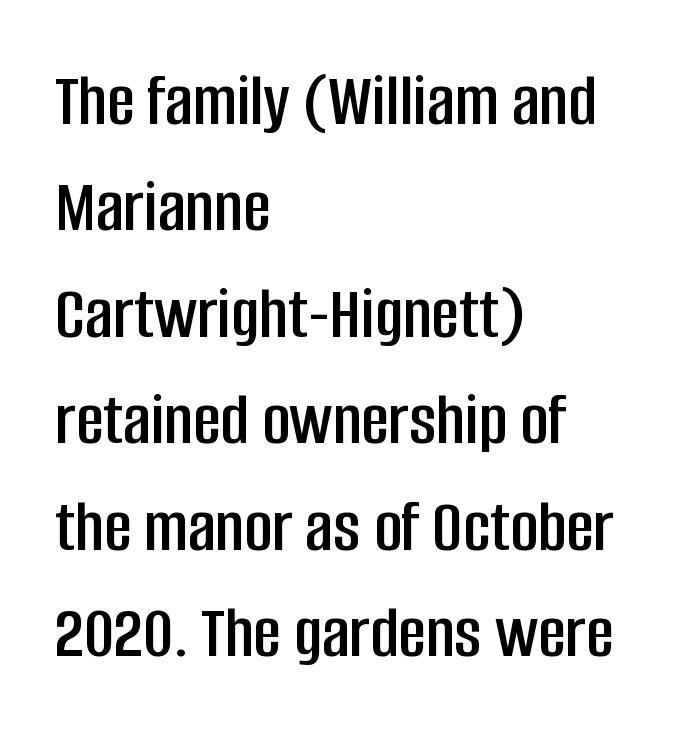
The image shows 76 px condensed sans-serif type, upright; set left-aligned, normal line spacing (1.4x), normal letter spacing, not underlined; low stroke contrast and a large x-height.
